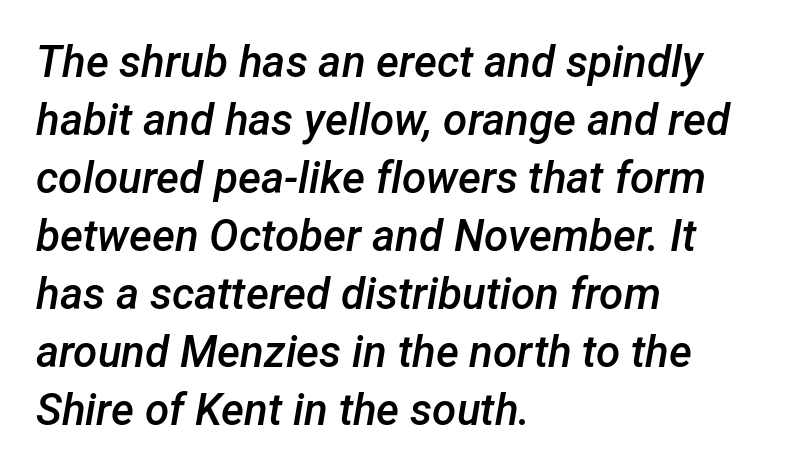
{"italic": "yes", "lean": "right", "slant_degrees": 12, "bold": "semi", "weight": "semibold", "width": "normal", "stroke_contrast": "low", "x_height": "medium", "monospaced": "no", "underline": "no", "align": "left", "line_spacing": "normal", "line_spacing_ratio": 1.32, "letter_spacing": "normal", "letter_spacing_em": 0.0, "glyph_px": 44}
